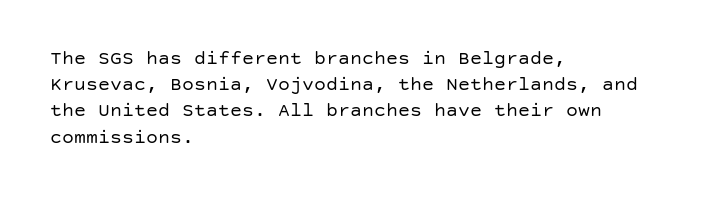
The image shows 20 px text type, upright; set left-aligned, normal line spacing (1.31x), normal letter spacing, not underlined.
